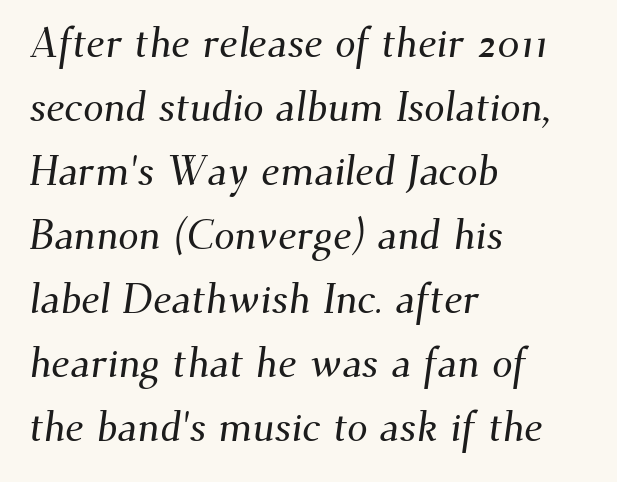
Q: Is the typeface a serif or a sans-serif typeface? A: Serif.
Q: Is the text underlined? A: No.
Q: How is the paragraph aligned? A: Left-aligned.
Q: Is the spacing between letters normal or unusually wide? A: Normal.
Q: Is the spacing between lines tight, normal or loose? A: Normal.
Q: Width (condensed, normal, or wide)? A: Normal.
Q: Stroke contrast? A: Medium.
Q: x-height? A: Small.
Q: Monospaced? A: No.
